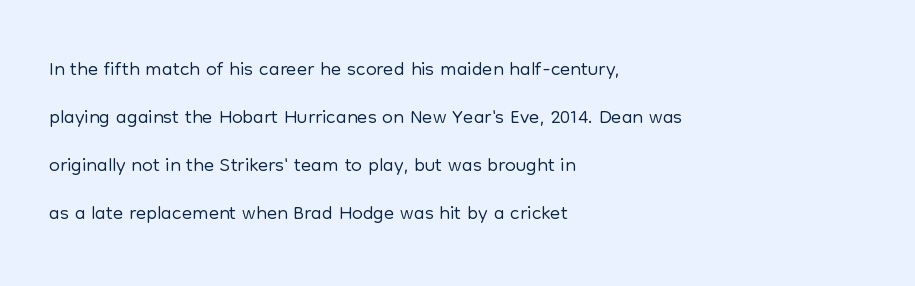
Q: Is the text bold? A: No.
Q: Is the text italic (slanted)? A: No, it is upright.
Q: Is the typeface a serif or a sans-serif typeface? A: Sans-serif.
Q: Is the text underlined? A: No.
Q: How is the paragraph aligned? A: Left-aligned.
Q: Is the spacing between letters normal or unusually wide? A: Normal.
Q: Is the spacing between lines tight, normal or loose? A: Normal.
Q: Width (condensed, normal, or wide)? A: Normal.
Q: Stroke contrast? A: Low.
Q: x-height? A: Medium.
Q: Monospaced? A: No.
